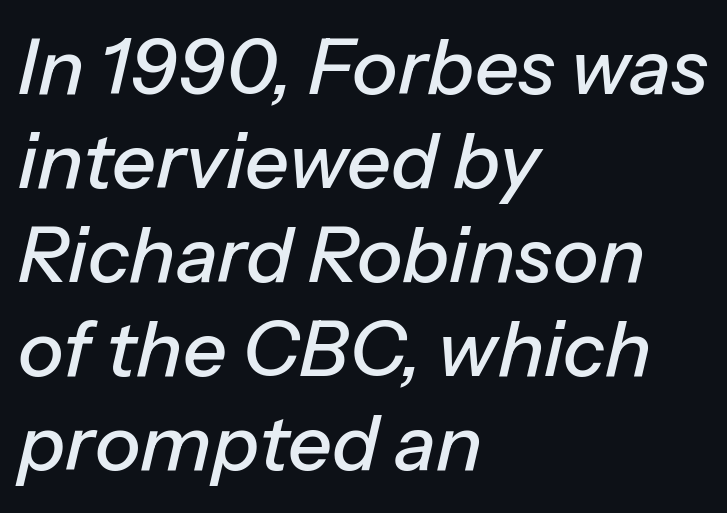
Q: Is the text italic (slanted)? A: Yes, it leans right by about 13 degrees.
Q: Is the text underlined? A: No.
Q: How is the paragraph aligned? A: Left-aligned.
Q: Is the spacing between letters normal or unusually wide? A: Normal.
Q: Width (condensed, normal, or wide)? A: Normal.
Q: Stroke contrast? A: Low.
Q: x-height? A: Medium.
Q: Monospaced? A: No.
